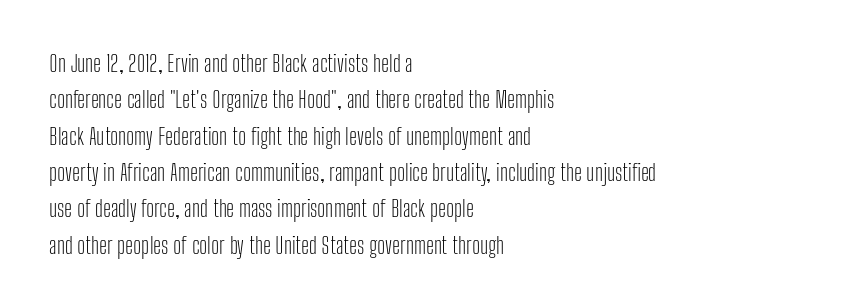
{"italic": "no", "bold": "no", "underline": "no", "align": "left", "line_spacing": "normal", "line_spacing_ratio": 1.58, "letter_spacing": "normal", "letter_spacing_em": 0.0, "glyph_px": 23}
